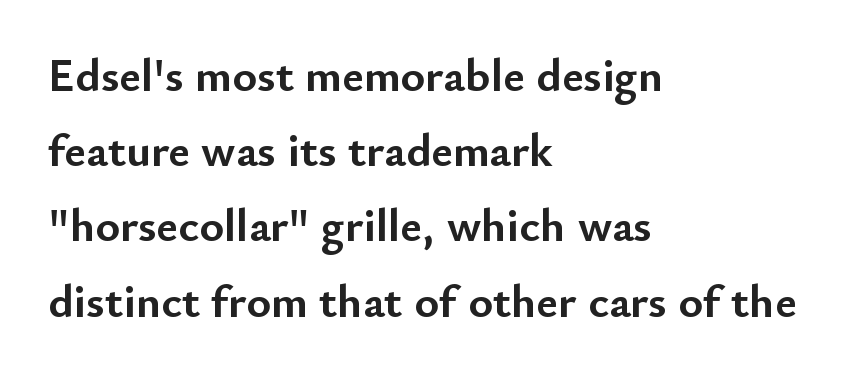
The font's upright variant was chosen for this text. The foot of each line stays bare and open. The sample has been set heavy, in full bold. Leading matches the norm, producing a regular column. Caption: standard tracking, unaltered.
